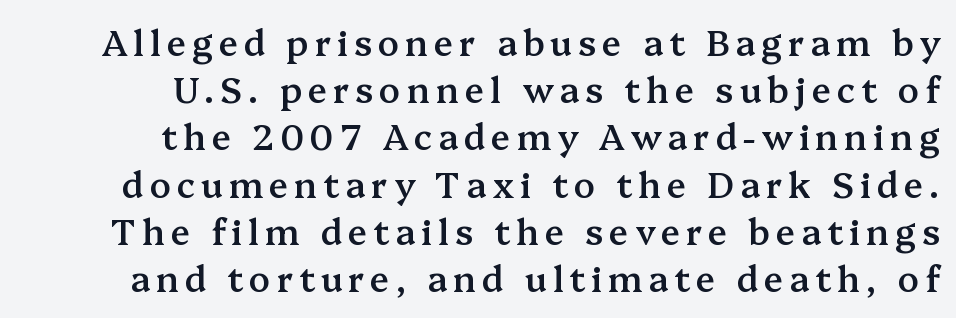
{"serif": "yes", "italic": "no", "bold": "semi", "weight": "semibold", "width": "normal", "stroke_contrast": "medium", "x_height": "medium", "monospaced": "no", "underline": "no", "align": "right", "line_spacing": "normal", "line_spacing_ratio": 1.35, "glyph_px": 35}
